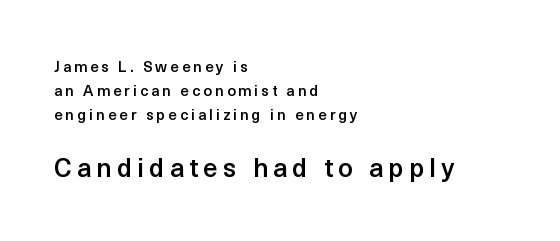
{"italic": "no", "bold": "semi", "underline": "no", "align": "left", "line_spacing": "normal", "line_spacing_ratio": 1.59, "letter_spacing": "wide", "letter_spacing_em": 0.2, "larger_block": "second", "size_ratio": 1.73, "glyph_px": 26}
